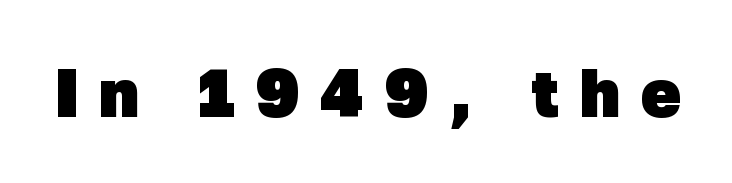
The image shows 67 px heavy sans-serif type; set unusually wide letter spacing (+0.31 em), not underlined; low stroke contrast and a medium x-height.
